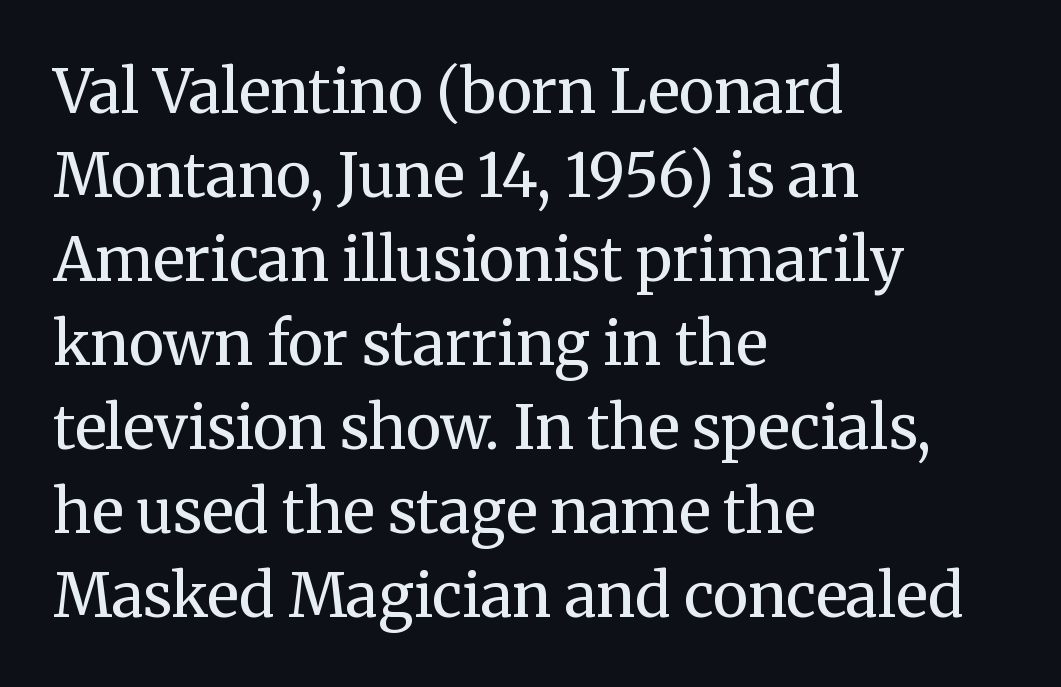
Q: Is the text bold? A: No.
Q: Is the text italic (slanted)? A: No, it is upright.
Q: Is the typeface a serif or a sans-serif typeface? A: Serif.
Q: Is the text underlined? A: No.
Q: How is the paragraph aligned? A: Left-aligned.
Q: Is the spacing between letters normal or unusually wide? A: Normal.
Q: Is the spacing between lines tight, normal or loose? A: Normal.
Q: Width (condensed, normal, or wide)? A: Normal.
Q: Stroke contrast? A: Medium.
Q: x-height? A: Medium.
Q: Monospaced? A: No.
